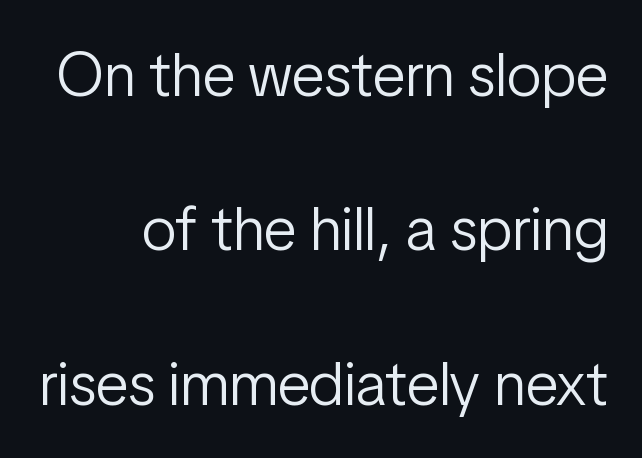
The space beneath each line is pristine and unruled. A typesetter would label this face a sans. The characters are drawn with everyday or finer stroke widths. The passage shown is typed in a proportional face where columns would drift. These lines keep a tight, regular rhythm from letter to letter.
